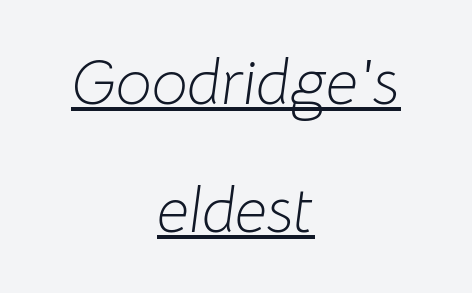
The specimen includes a rule beneath the text block's lines. Horizontal alignment here is central, giving a formal, balanced look. Would a proofreader flag this as italicized? Yes. Summary of vertical rhythm: relaxed, with wide interline spacing. Is this a fixed-width face? No — the glyphs have proportional, varying widths.
